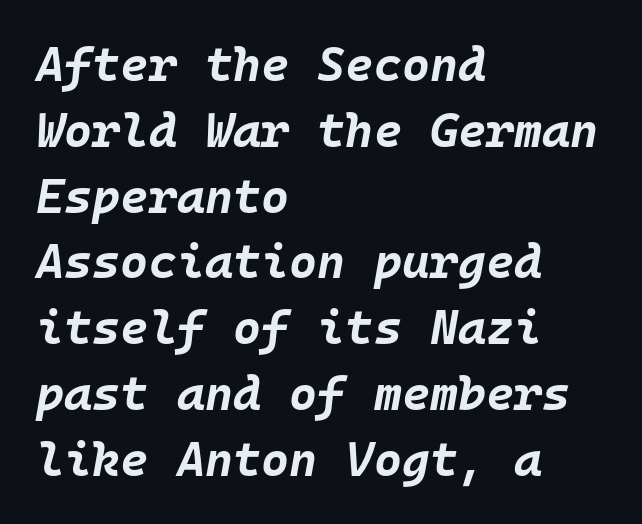
Posture: slanted. The block of text has a typical density, with ordinary space between rows. The letters sit at their default tracking, neither squeezed nor spread. The face used here is monospaced, like something from a code editor.
